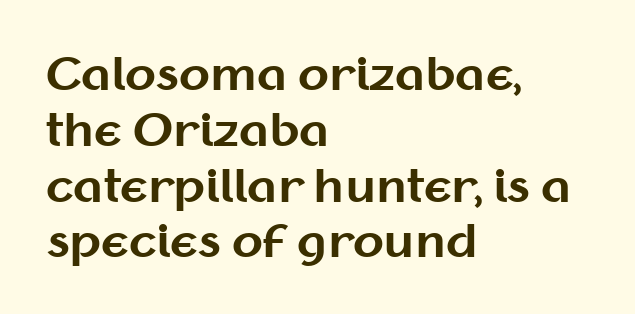
{"serif": "no", "italic": "no", "bold": "yes", "weight": "bold", "width": "normal", "stroke_contrast": "medium", "x_height": "medium", "monospaced": "no", "underline": "no", "align": "left", "line_spacing_ratio": 1.24, "letter_spacing": "normal", "letter_spacing_em": 0.0, "glyph_px": 45}
